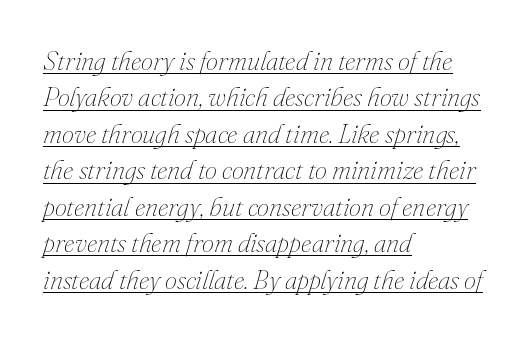
{"italic": "yes", "lean": "right", "slant_degrees": 16, "bold": "no", "underline": "yes", "align": "left", "line_spacing": "normal", "line_spacing_ratio": 1.35, "letter_spacing": "normal", "letter_spacing_em": 0.0, "glyph_px": 27}
